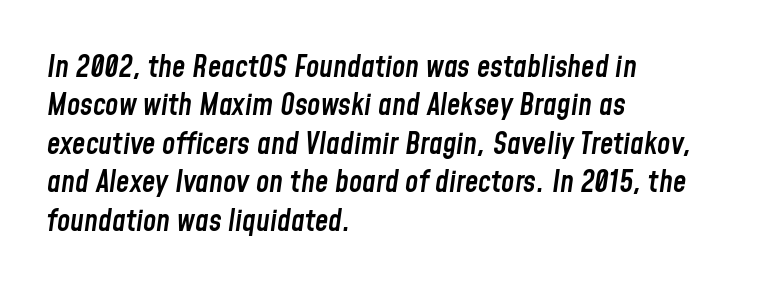
The image shows 30 px semibold, condensed type, italic (leaning right); set left-aligned, normal line spacing (1.28x), normal letter spacing, not underlined; low stroke contrast and a medium x-height.
